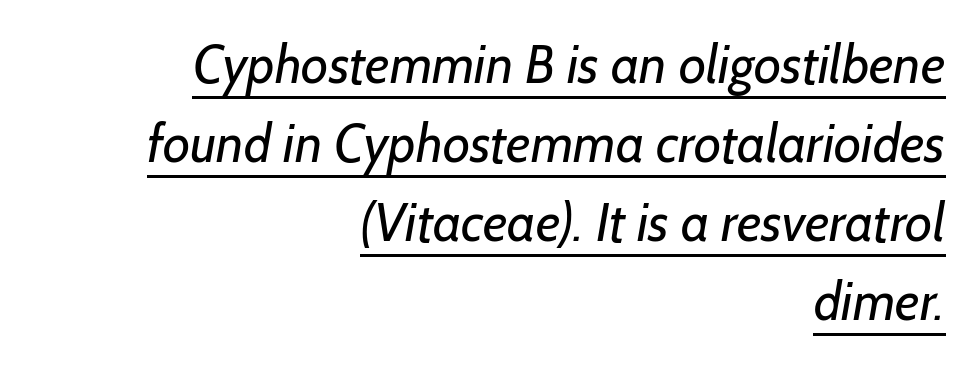
The rendering uses the underline text-decoration. You could not count columns in this text — the font is proportionally spaced. The line-height multiplier appears to be the usual default. You could call the tracking neutral — neither tight nor loose.
